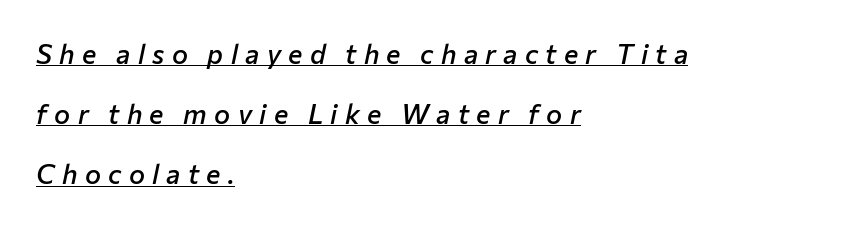
The image shows 27 px text type, italic (leaning right); set left-aligned, loose line spacing (2.23x), unusually wide letter spacing (+0.27 em), underlined.
